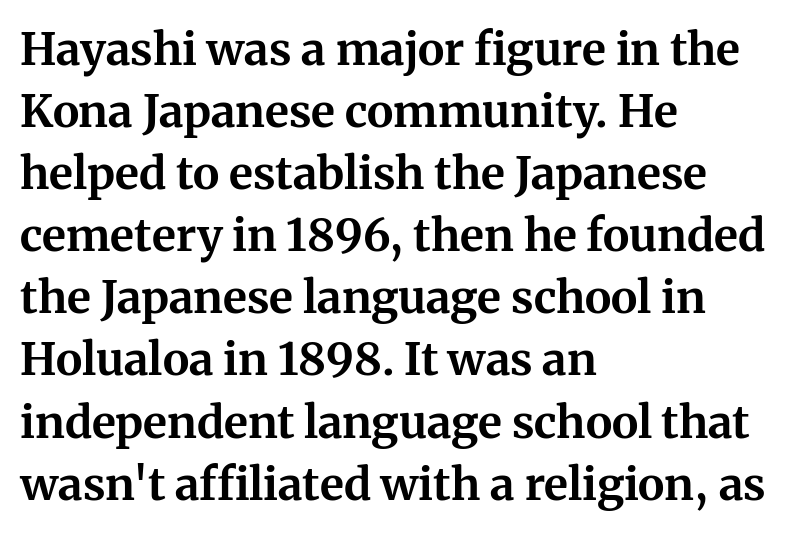
The image shows 45 px bold serif type, upright; set left-aligned, normal line spacing (1.38x), normal letter spacing, not underlined; medium stroke contrast and a medium x-height.
